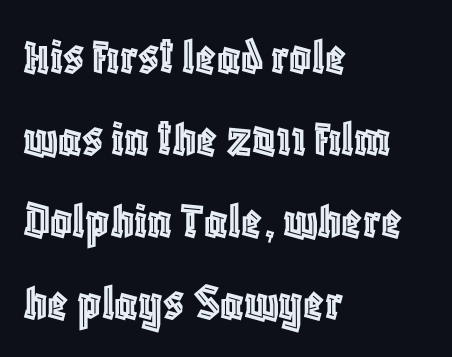
The image shows 54 px condensed type, upright; set left-aligned, normal line spacing (1.52x), normal letter spacing, not underlined; a large x-height.
